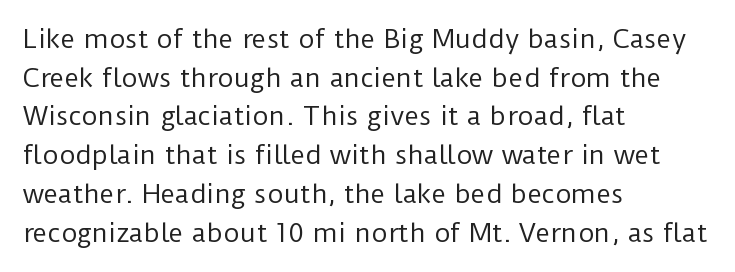
Q: Is the text bold? A: No.
Q: Is the text italic (slanted)? A: No, it is upright.
Q: Is the text underlined? A: No.
Q: How is the paragraph aligned? A: Left-aligned.
Q: Is the spacing between letters normal or unusually wide? A: Normal.
Q: Is the spacing between lines tight, normal or loose? A: Normal.
